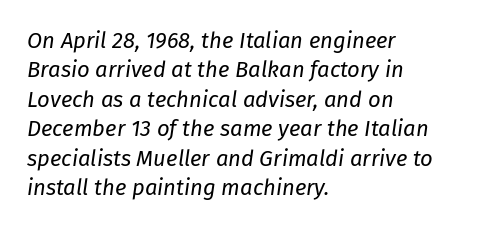
{"italic": "yes", "lean": "right", "slant_degrees": 8, "bold": "no", "underline": "no", "align": "left", "line_spacing": "normal", "line_spacing_ratio": 1.34, "letter_spacing": "normal", "letter_spacing_em": 0.0, "glyph_px": 22}
